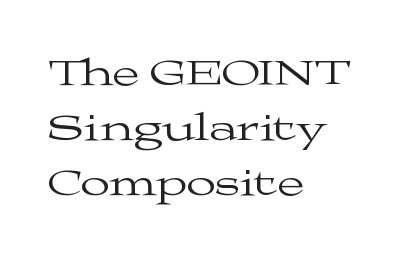
Stroke terminals: seriffed. Inter-character spacing is left at the font's built-in metrics. The characters are drawn with everyday or finer stroke widths. This sample has the flowing, uneven cadence of proportional lettering. This is the regular roman posture of the typeface.
